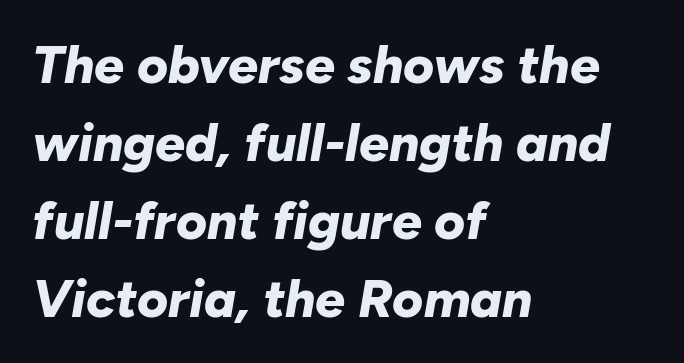
Q: Is the text bold? A: Yes.
Q: Is the text italic (slanted)? A: Yes, it leans right by about 10 degrees.
Q: Is the text underlined? A: No.
Q: How is the paragraph aligned? A: Left-aligned.
Q: Is the spacing between letters normal or unusually wide? A: Normal.
Q: Is the spacing between lines tight, normal or loose? A: Normal.
Q: Width (condensed, normal, or wide)? A: Normal.
Q: Stroke contrast? A: Low.
Q: x-height? A: Medium.
Q: Monospaced? A: No.
